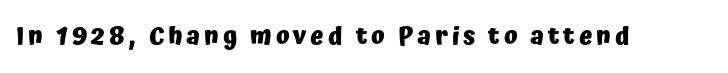
The image shows 25 px bold type, upright; set not underlined.
